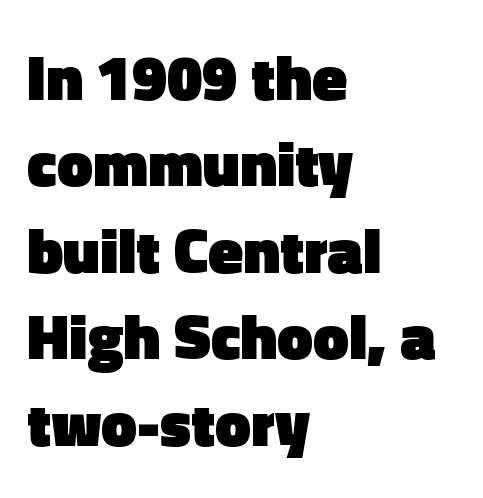
The image shows 64 px heavy sans-serif type, upright; set left-aligned, normal line spacing (1.35x), normal letter spacing, not underlined; a medium x-height.
